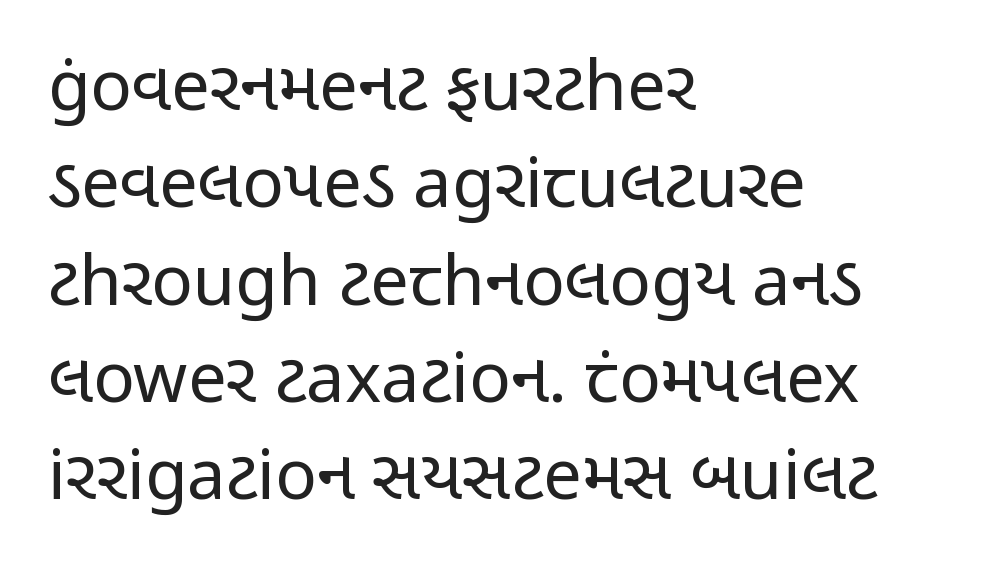
Q: Is the text bold? A: No.
Q: Is the text italic (slanted)? A: No, it is upright.
Q: Is the typeface a serif or a sans-serif typeface? A: Sans-serif.
Q: Is the text underlined? A: No.
Q: How is the paragraph aligned? A: Left-aligned.
Q: Is the spacing between letters normal or unusually wide? A: Normal.
Q: Is the spacing between lines tight, normal or loose? A: Normal.
Q: Width (condensed, normal, or wide)? A: Condensed.
Q: Stroke contrast? A: Low.
Q: x-height? A: Medium.
Q: Monospaced? A: No.
